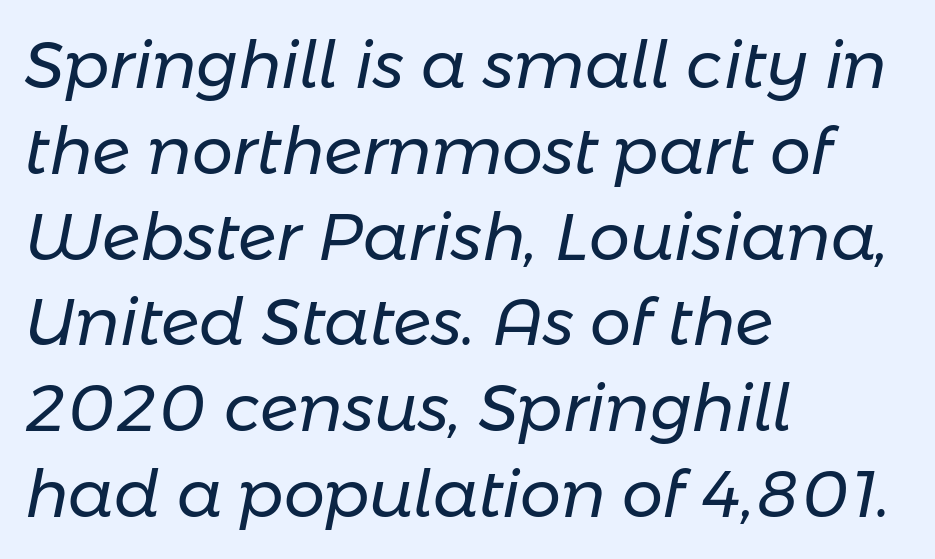
The image shows 65 px regular-weight type, italic (leaning right); set left-aligned, normal line spacing (1.32x), normal letter spacing, not underlined; low stroke contrast and a medium x-height.
